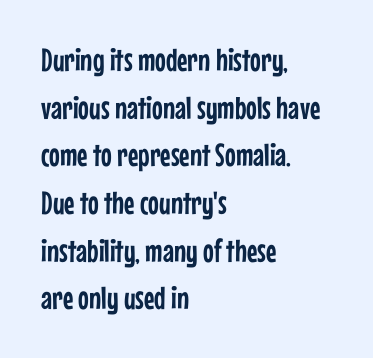
The face used here is proportionally spaced, like ordinary book or web type. Descenders hang freely into open space. There is no visible air inserted between adjacent glyphs. Is the block centered? No — it sits flush against the left margin. Ascenders rise straight up at ninety degrees. How would I describe the line gaps? Plain and ordinary.
